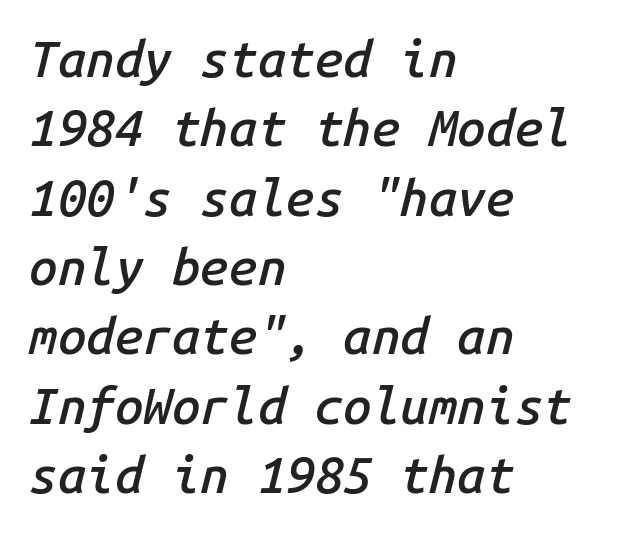
The image shows 51 px semibold type, italic (leaning right), monospaced; set left-aligned, normal line spacing (1.36x), normal letter spacing, not underlined; low stroke contrast and a medium x-height.
